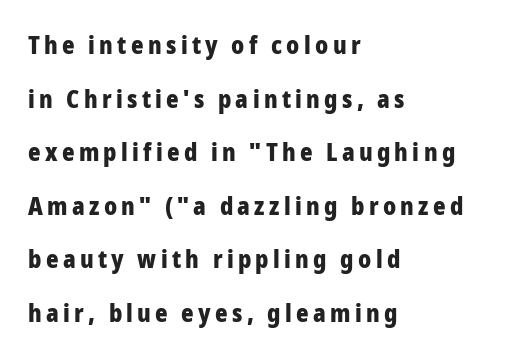
Q: Is the text bold? A: Yes.
Q: Is the text italic (slanted)? A: No, it is upright.
Q: Is the text underlined? A: No.
Q: How is the paragraph aligned? A: Left-aligned.
Q: Is the spacing between lines tight, normal or loose? A: Loose.
